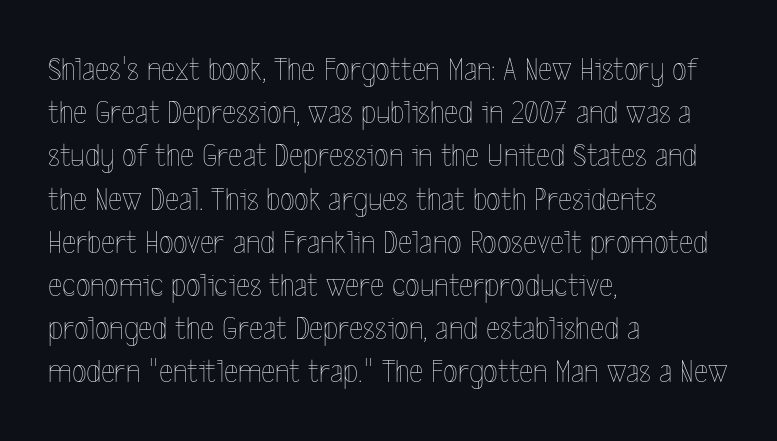
Do the characters align in a grid? No, the font is proportional. The face looks like a standard text weight, possibly lighter. A typesetter would call this zero additional tracking. Quick note: not italic, upright. No word sits above an underline. A typesetter would call this leading conventional body-copy spacing.
